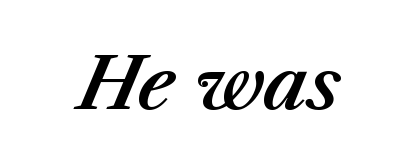
The image shows 71 px text type, italic (leaning right); set normal letter spacing, not underlined; medium stroke contrast and a medium x-height.
